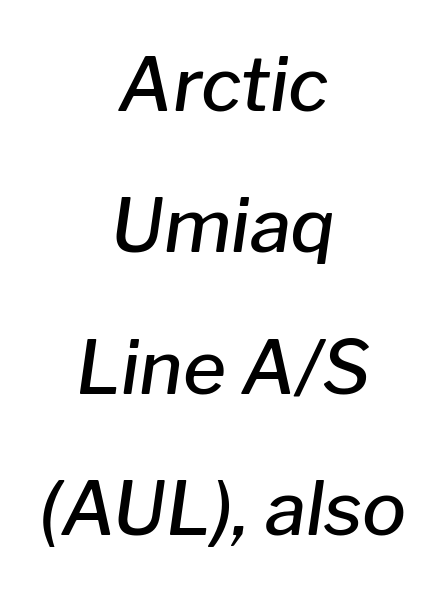
The image shows 74 px semibold type, italic (leaning right); set centered, loose line spacing (1.91x), normal letter spacing, not underlined; low stroke contrast and a medium x-height.
